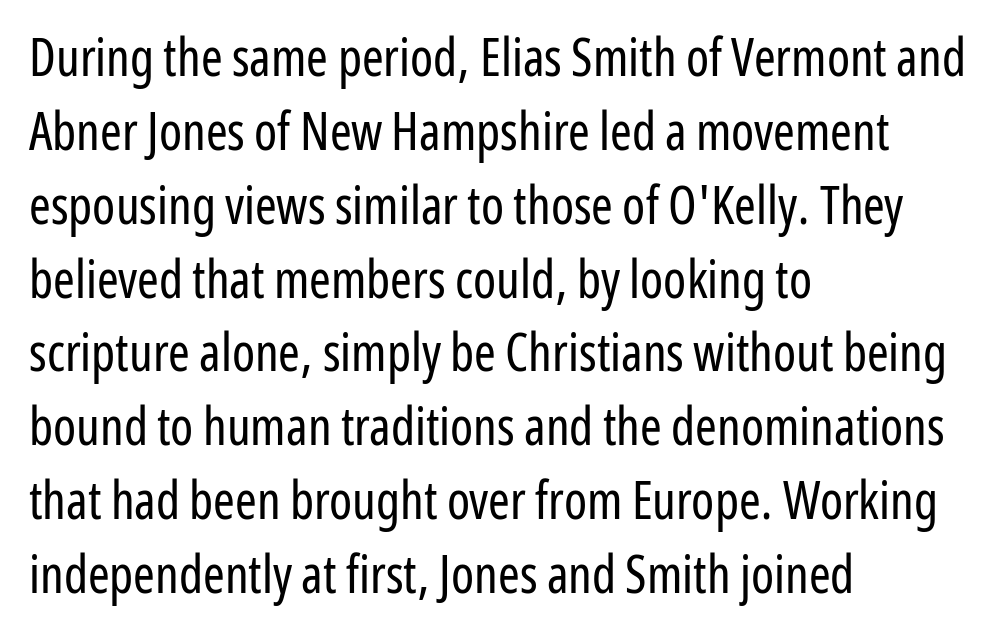
{"serif": "no", "italic": "no", "bold": "no", "weight": "regular", "width": "condensed", "stroke_contrast": "low", "x_height": "medium", "monospaced": "no", "underline": "no", "align": "left", "line_spacing": "normal", "line_spacing_ratio": 1.42, "letter_spacing": "normal", "letter_spacing_em": 0.0, "glyph_px": 52}
